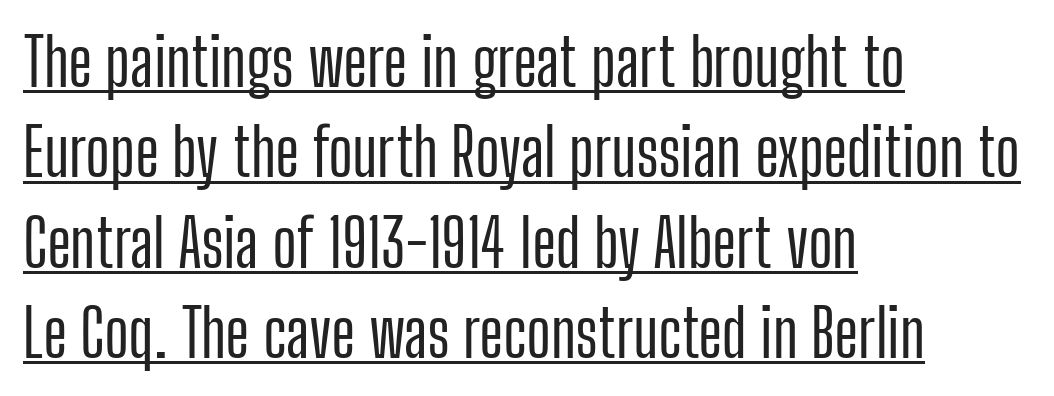
Caption: standard tracking, unaltered. What kind of face is this? One without serifs — a sans. If you measured baseline to baseline, you'd find a middling distance. You can tell it's not italic because the verticals are truly vertical. The rendering uses the underline text-decoration. If you drew a ruler down the left edge, every line would touch it.
